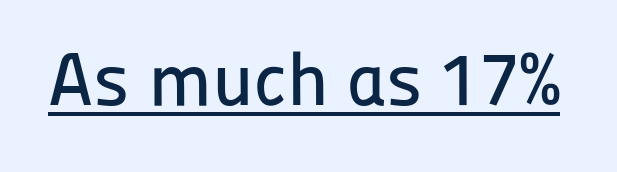
Q: Is the text italic (slanted)? A: No, it is upright.
Q: Is the typeface a serif or a sans-serif typeface? A: Sans-serif.
Q: Is the text underlined? A: Yes.
Q: Is the spacing between letters normal or unusually wide? A: Normal.
Q: Width (condensed, normal, or wide)? A: Normal.
Q: Stroke contrast? A: Low.
Q: x-height? A: Medium.
Q: Monospaced? A: No.
